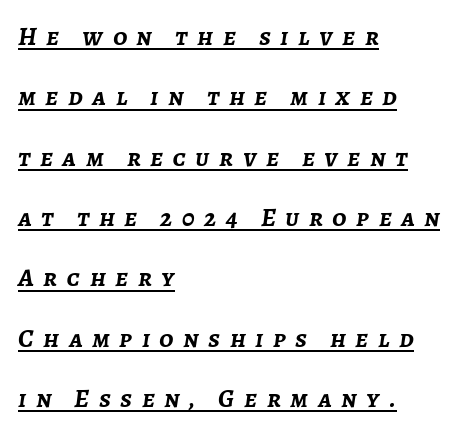
The image shows 26 px bold type, italic (leaning right); set left-aligned, loose line spacing (2.32x), unusually wide letter spacing (+0.37 em), underlined.
